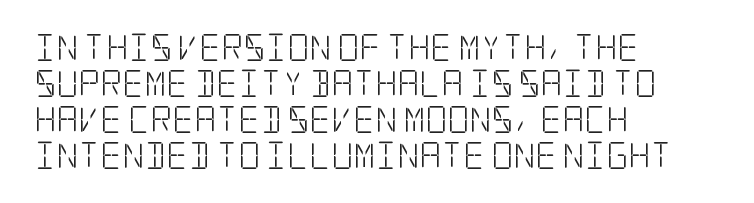
The image shows 27 px text type, upright; set left-aligned, normal line spacing (1.33x), normal letter spacing, not underlined.
